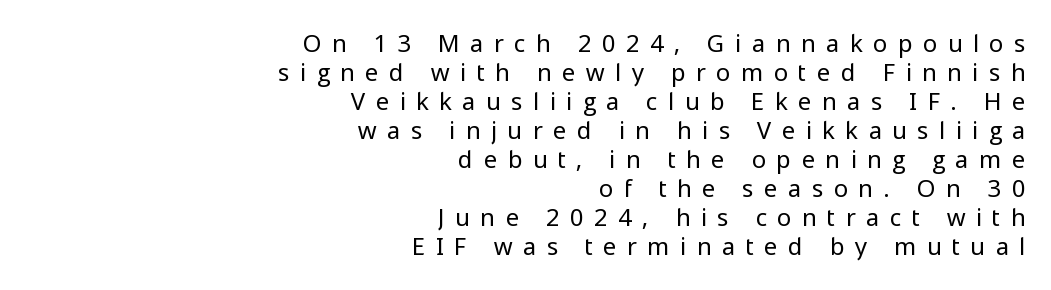
{"italic": "no", "bold": "no", "underline": "no", "align": "right", "line_spacing_ratio": 1.21, "letter_spacing": "wide", "letter_spacing_em": 0.45, "glyph_px": 24}
